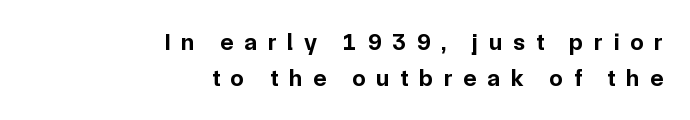
The image shows 24 px bold type, upright; set right-aligned, normal line spacing (1.52x), unusually wide letter spacing (+0.46 em), not underlined.
